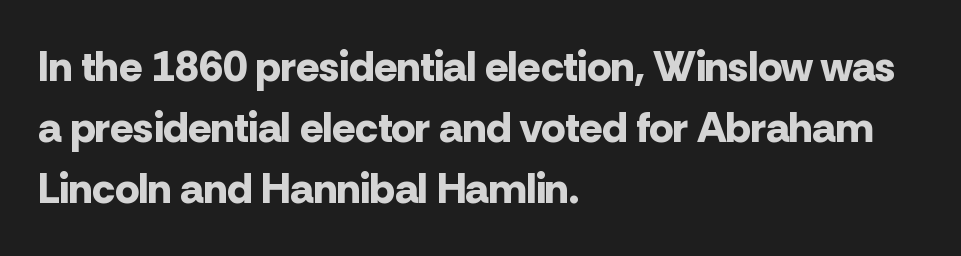
{"serif": "no", "italic": "no", "bold": "yes", "weight": "bold", "width": "normal", "stroke_contrast": "low", "x_height": "medium", "monospaced": "no", "underline": "no", "align": "left", "line_spacing": "normal", "line_spacing_ratio": 1.42, "letter_spacing": "normal", "letter_spacing_em": 0.0, "glyph_px": 43}
